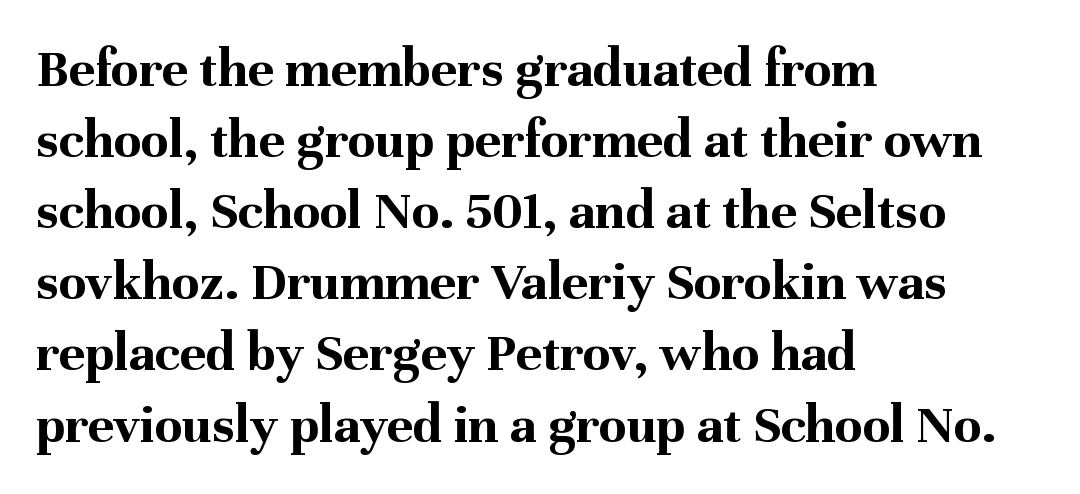
Q: Is the text bold? A: Yes.
Q: Is the text italic (slanted)? A: No, it is upright.
Q: Is the typeface a serif or a sans-serif typeface? A: Serif.
Q: Is the text underlined? A: No.
Q: How is the paragraph aligned? A: Left-aligned.
Q: Is the spacing between letters normal or unusually wide? A: Normal.
Q: Is the spacing between lines tight, normal or loose? A: Normal.
Q: Width (condensed, normal, or wide)? A: Normal.
Q: Stroke contrast? A: Medium.
Q: x-height? A: Medium.
Q: Monospaced? A: No.
